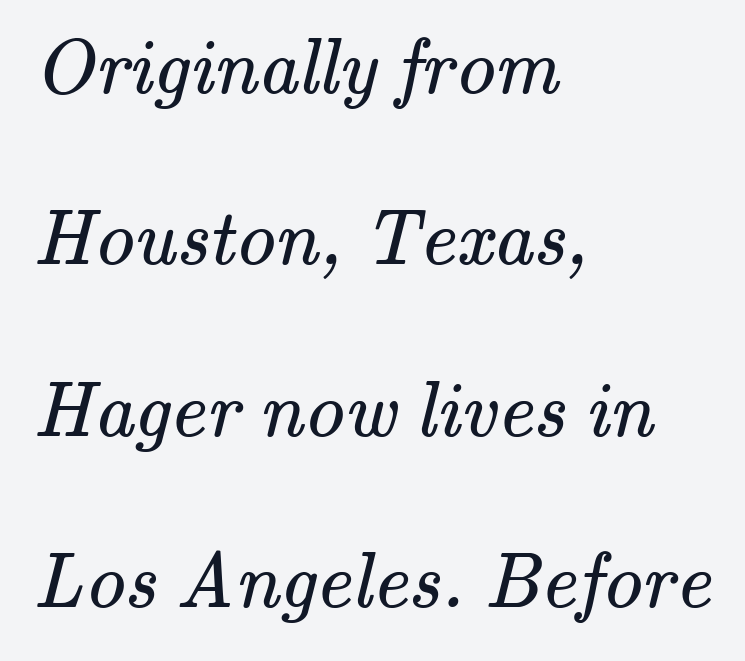
The image shows 79 px regular-weight serif type; set left-aligned, loose line spacing (2.17x), normal letter spacing, not underlined; medium stroke contrast and a small x-height.
